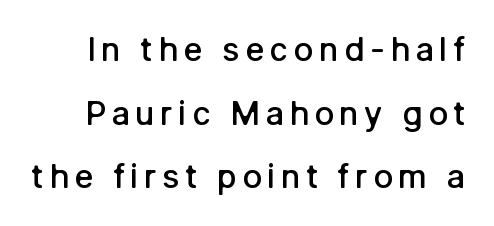
The image shows 33 px semibold sans-serif type, upright; set loose line spacing (1.93x), not underlined; low stroke contrast and a medium x-height.
